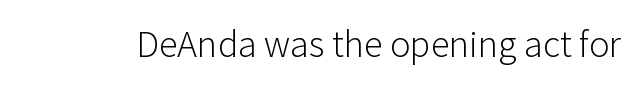
Q: Is the text bold? A: No.
Q: Is the text italic (slanted)? A: No, it is upright.
Q: Is the typeface a serif or a sans-serif typeface? A: Sans-serif.
Q: Is the text underlined? A: No.
Q: Is the spacing between letters normal or unusually wide? A: Normal.
Q: Width (condensed, normal, or wide)? A: Normal.
Q: Stroke contrast? A: Low.
Q: x-height? A: Medium.
Q: Monospaced? A: No.
